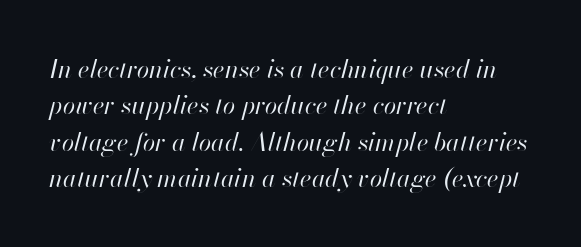
The image shows 25 px text type, italic (leaning right); set left-aligned, normal line spacing (1.46x), normal letter spacing, not underlined.
